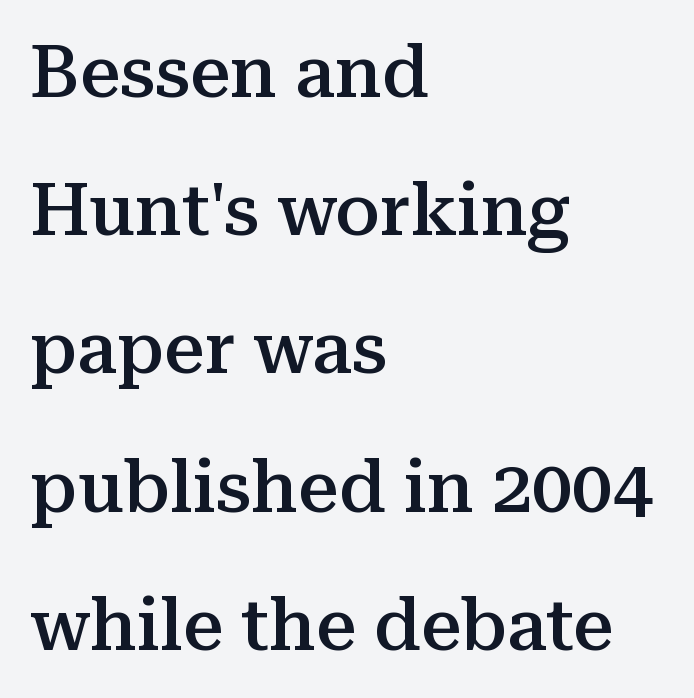
Q: Is the text bold? A: Semi-bold.
Q: Is the text italic (slanted)? A: No, it is upright.
Q: Is the typeface a serif or a sans-serif typeface? A: Serif.
Q: Is the text underlined? A: No.
Q: How is the paragraph aligned? A: Left-aligned.
Q: Is the spacing between letters normal or unusually wide? A: Normal.
Q: Is the spacing between lines tight, normal or loose? A: Loose.
Q: Width (condensed, normal, or wide)? A: Normal.
Q: Stroke contrast? A: Medium.
Q: x-height? A: Medium.
Q: Monospaced? A: No.
